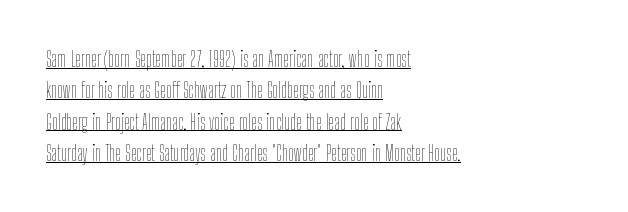
{"italic": "no", "bold": "no", "underline": "yes", "align": "left", "line_spacing": "normal", "line_spacing_ratio": 1.49, "letter_spacing": "normal", "letter_spacing_em": 0.0, "glyph_px": 21}
